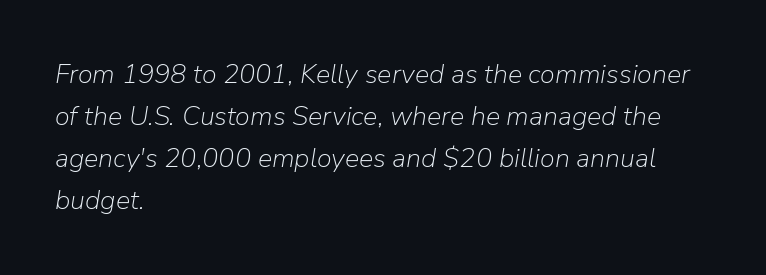
No extra ink here — the face is not bold. A clean baseline with only descenders dipping below it. The rendering keeps characters at their native spacing. Successive baselines arrive at the customary interval. Rendered with sloped, italic letterforms.
